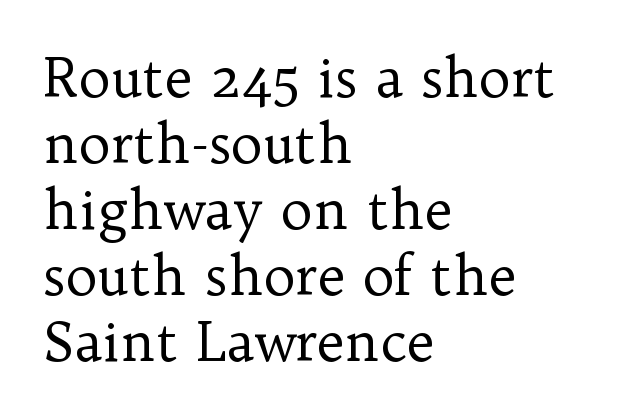
The image shows 54 px regular-weight serif type, upright; set left-aligned, line spacing 1.22x, normal letter spacing, not underlined; low stroke contrast and a medium x-height.
